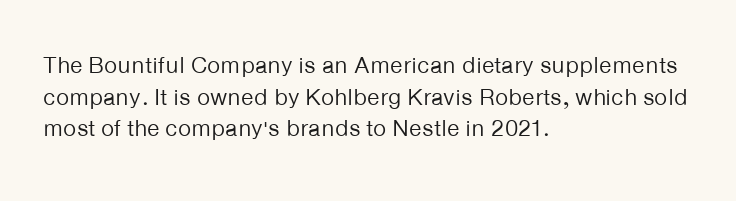
The image shows 23 px text type, upright; set left-aligned, normal line spacing (1.38x), normal letter spacing, not underlined.
